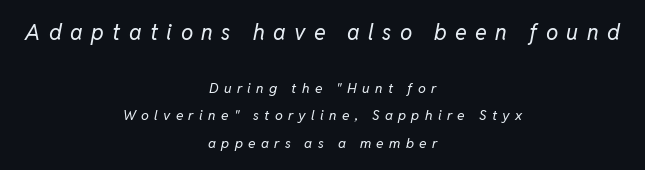
The image shows 22 px text type, italic (leaning right); set centered, loose line spacing (1.96x), unusually wide letter spacing (+0.38 em), not underlined; the first (top) block is 1.57x larger.
